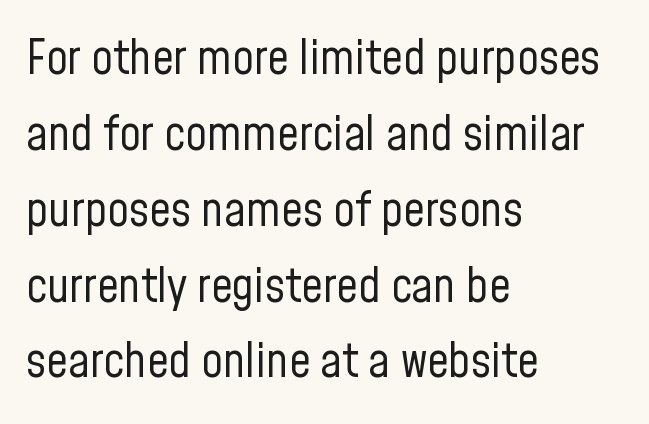
{"serif": "no", "italic": "no", "bold": "no", "weight": "regular", "width": "condensed", "stroke_contrast": "low", "x_height": "medium", "monospaced": "no", "underline": "no", "align": "left", "line_spacing": "normal", "line_spacing_ratio": 1.58, "letter_spacing": "normal", "letter_spacing_em": 0.0, "glyph_px": 48}
